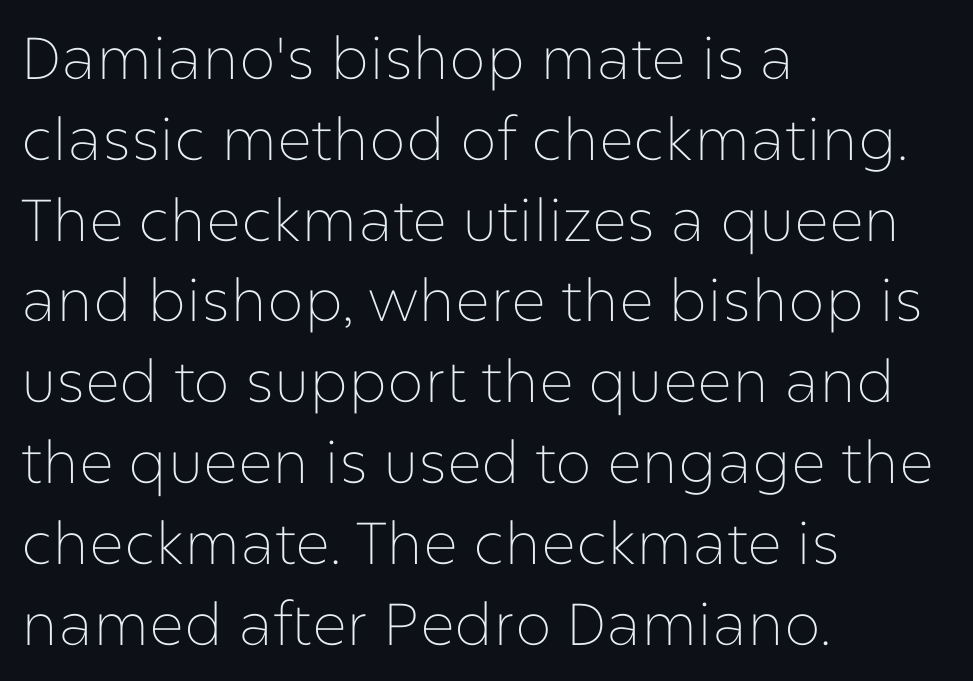
{"serif": "no", "italic": "no", "bold": "no", "weight": "thin", "width": "normal", "stroke_contrast": "low", "x_height": "medium", "monospaced": "no", "underline": "no", "align": "left", "line_spacing": "normal", "line_spacing_ratio": 1.37, "letter_spacing": "normal", "letter_spacing_em": 0.0, "glyph_px": 59}
